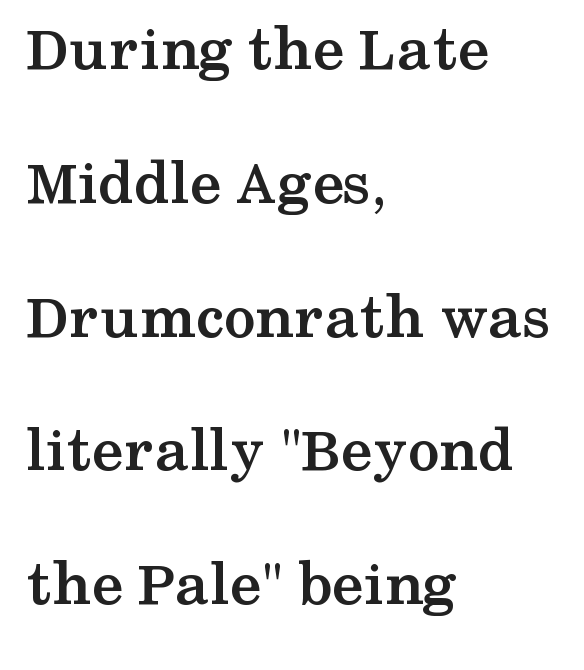
The rendering uses a large line-height, opening up the rows. This rendering employs a face with finishing strokes, i.e., a serif. Words appear dense and cohesive because spacing is normal. Alignment: flush left.
